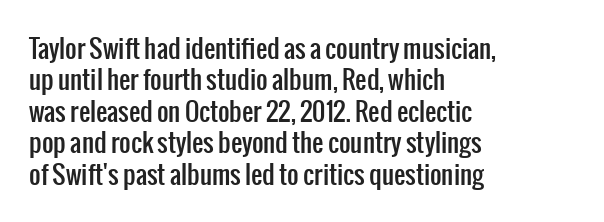
{"italic": "no", "underline": "no", "align": "left", "line_spacing": "normal", "line_spacing_ratio": 1.26, "letter_spacing": "normal", "letter_spacing_em": 0.0, "glyph_px": 25}
